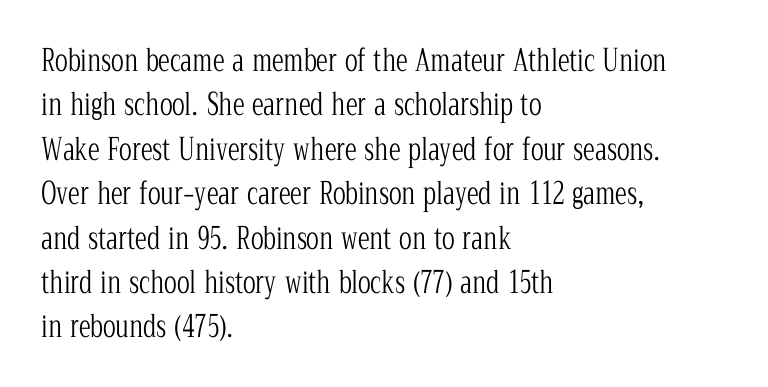
The specimen reads as upright at a glance. Any mark beneath the type? The region is blank. Interline gaps are of average width in this sample. The face used here is proportionally spaced, like ordinary book or web type. Every row of glyphs begins at an identical x-position on the left. The rendering keeps characters at their native spacing.
